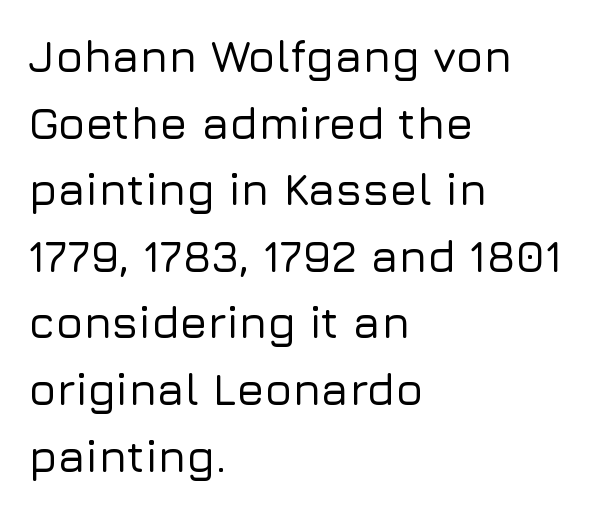
{"serif": "no", "italic": "no", "width": "normal", "stroke_contrast": "low", "x_height": "medium", "monospaced": "no", "underline": "no", "align": "left", "line_spacing": "normal", "line_spacing_ratio": 1.48, "letter_spacing": "normal", "letter_spacing_em": 0.0, "glyph_px": 45}
